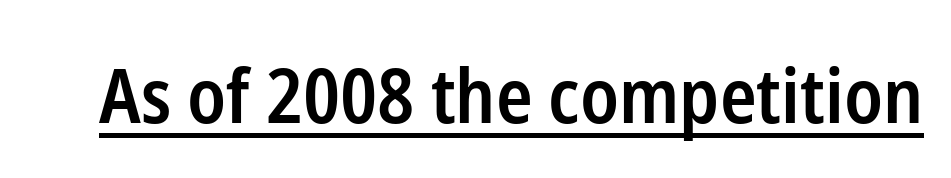
A continuous stroke trails under the words, as in a hyperlink. A bit beefed up — I'd call it semibold rather than bold. Looks like regular typesetting: each glyph gets only the width it needs. The typeface chosen for these lines omits serifs.
